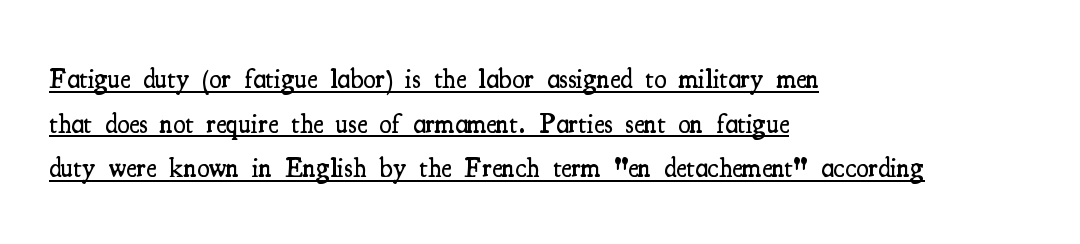
Q: Is the text bold? A: Semi-bold.
Q: Is the text italic (slanted)? A: No, it is upright.
Q: Is the typeface a serif or a sans-serif typeface? A: Serif.
Q: Is the text underlined? A: Yes.
Q: How is the paragraph aligned? A: Left-aligned.
Q: Is the spacing between letters normal or unusually wide? A: Normal.
Q: Is the spacing between lines tight, normal or loose? A: Normal.
Q: Width (condensed, normal, or wide)? A: Condensed.
Q: Stroke contrast? A: Medium.
Q: x-height? A: Small.
Q: Monospaced? A: No.
